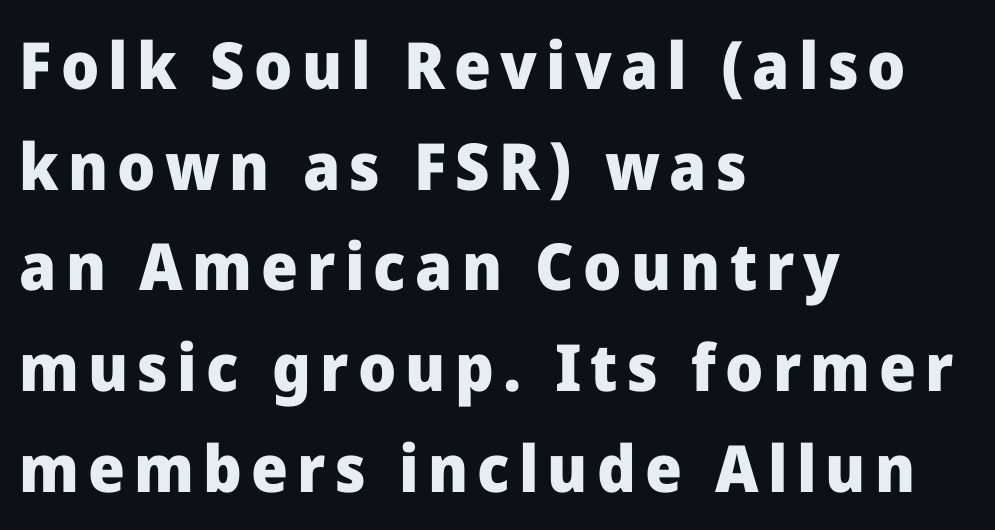
Q: Is the text bold? A: Yes.
Q: Is the text italic (slanted)? A: No, it is upright.
Q: Is the typeface a serif or a sans-serif typeface? A: Sans-serif.
Q: Is the text underlined? A: No.
Q: How is the paragraph aligned? A: Left-aligned.
Q: Is the spacing between lines tight, normal or loose? A: Normal.
Q: Width (condensed, normal, or wide)? A: Normal.
Q: Stroke contrast? A: Low.
Q: x-height? A: Medium.
Q: Monospaced? A: No.
